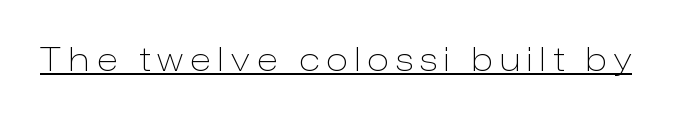
{"serif": "no", "italic": "no", "bold": "no", "weight": "light", "width": "normal", "stroke_contrast": "low", "x_height": "medium", "monospaced": "no", "underline": "yes", "letter_spacing": "wide", "letter_spacing_em": 0.23, "glyph_px": 32}
